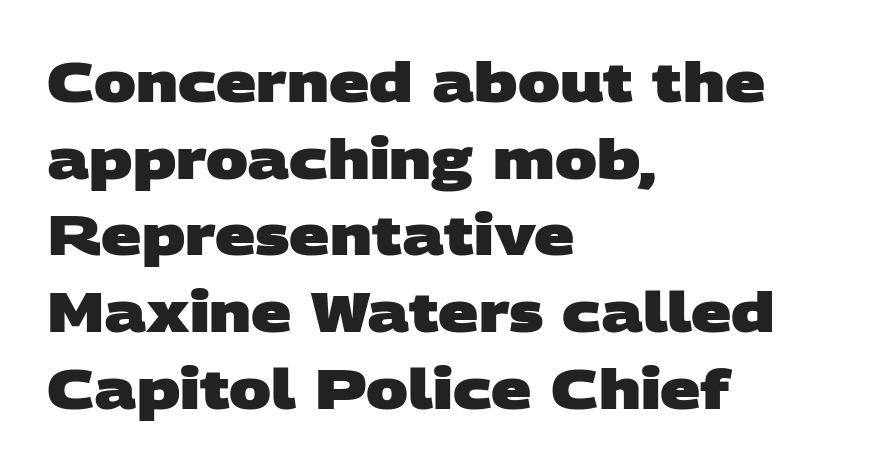
Q: Is the text bold? A: Yes.
Q: Is the typeface a serif or a sans-serif typeface? A: Sans-serif.
Q: Is the text underlined? A: No.
Q: How is the paragraph aligned? A: Left-aligned.
Q: Is the spacing between letters normal or unusually wide? A: Normal.
Q: Is the spacing between lines tight, normal or loose? A: Normal.
Q: Width (condensed, normal, or wide)? A: Wide.
Q: Stroke contrast? A: Low.
Q: x-height? A: Large.
Q: Monospaced? A: No.
